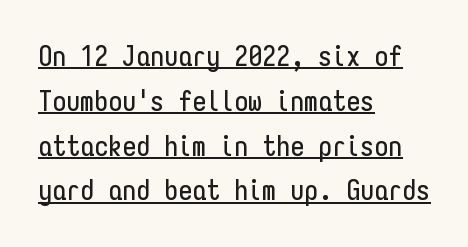
{"serif": "no", "italic": "no", "width": "condensed", "stroke_contrast": "low", "x_height": "medium", "monospaced": "yes", "underline": "yes", "align": "left", "line_spacing": "normal", "line_spacing_ratio": 1.6, "letter_spacing": "normal", "letter_spacing_em": 0.0, "glyph_px": 28}
